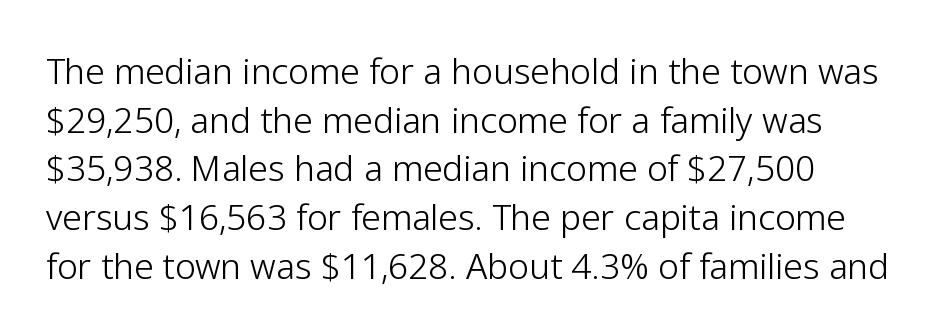
Q: Is the text bold? A: No.
Q: Is the text italic (slanted)? A: No, it is upright.
Q: Is the typeface a serif or a sans-serif typeface? A: Sans-serif.
Q: Is the text underlined? A: No.
Q: Is the spacing between letters normal or unusually wide? A: Normal.
Q: Is the spacing between lines tight, normal or loose? A: Normal.
Q: Width (condensed, normal, or wide)? A: Normal.
Q: Stroke contrast? A: Low.
Q: x-height? A: Medium.
Q: Monospaced? A: No.
